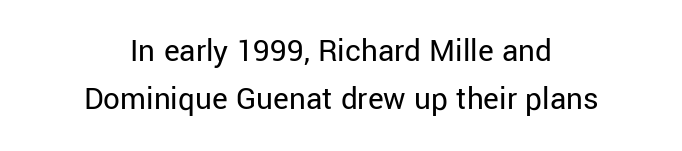
The image shows 33 px regular-weight sans-serif type, upright; set centered, normal line spacing (1.44x), normal letter spacing, not underlined; low stroke contrast and a medium x-height.
